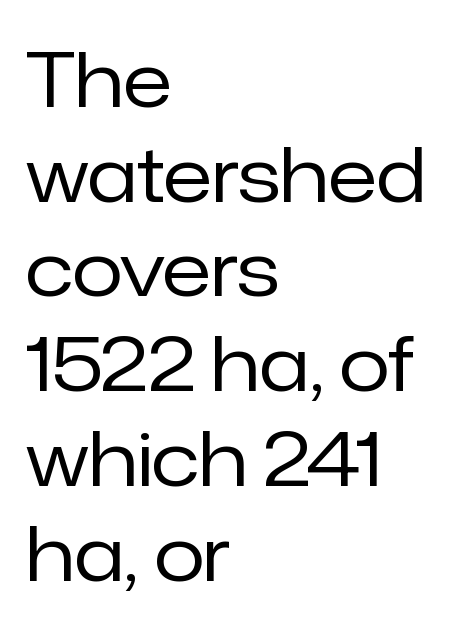
The image shows 74 px regular-weight sans-serif type, upright; set left-aligned, normal line spacing (1.28x), normal letter spacing, not underlined; low stroke contrast and a medium x-height.
